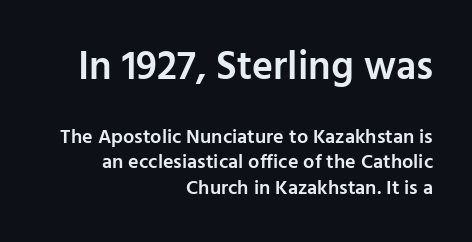
Q: Is the text bold? A: Semi-bold.
Q: Is the text italic (slanted)? A: No, it is upright.
Q: Is the typeface a serif or a sans-serif typeface? A: Sans-serif.
Q: Is the text underlined? A: No.
Q: How is the paragraph aligned? A: Right-aligned.
Q: Is the spacing between letters normal or unusually wide? A: Normal.
Q: Is the spacing between lines tight, normal or loose? A: Normal.
Q: Which block of text is set in a larger size, the first (top) or the second (bottom)? A: The first (top) one.
Q: Width (condensed, normal, or wide)? A: Normal.
Q: Stroke contrast? A: Low.
Q: x-height? A: Medium.
Q: Monospaced? A: No.
